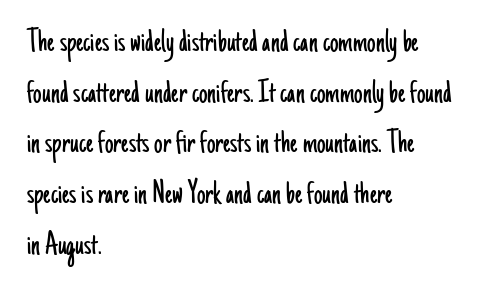
{"serif": "no", "italic": "no", "bold": "no", "weight": "light", "width": "condensed", "stroke_contrast": "low", "x_height": "small", "monospaced": "no", "underline": "no", "align": "left", "line_spacing": "normal", "line_spacing_ratio": 1.49, "letter_spacing": "normal", "letter_spacing_em": 0.0, "glyph_px": 34}
